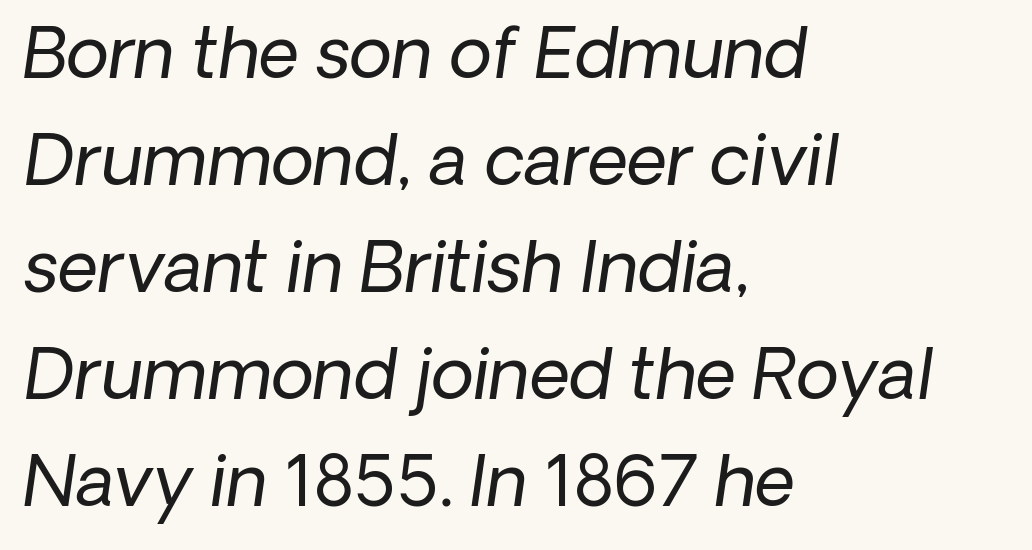
Is the type heavy? It reads as light-to-regular instead. Character widths vary here, with narrow letters taking less room than wide ones. This sample uses an oblique cut, with every glyph tilted off the vertical. The rendering anchors every line to the left-hand side. Lines of text with bare space underneath. Quick note: interline space is typical.
